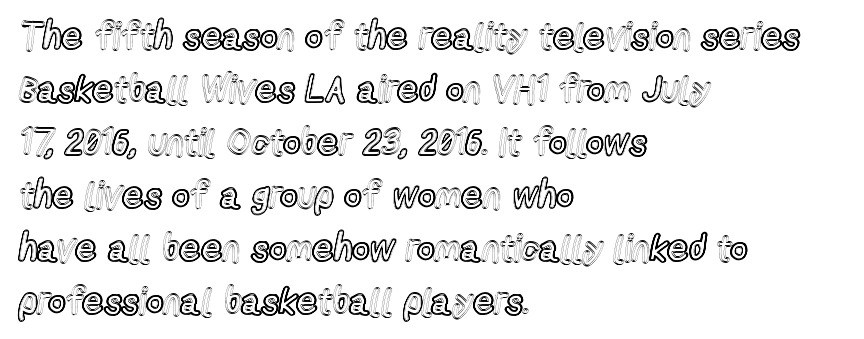
The image shows 37 px condensed type; set left-aligned, normal line spacing (1.43x), normal letter spacing, not underlined; a medium x-height.
